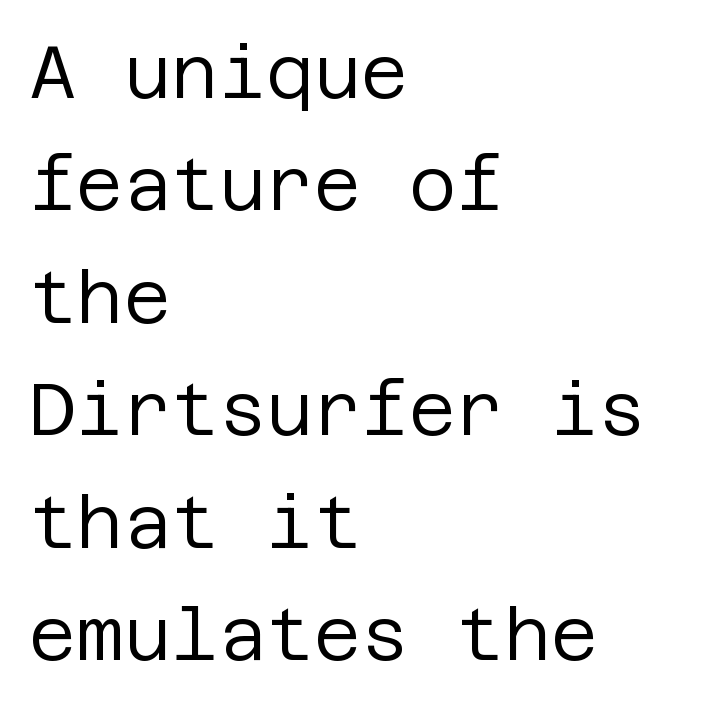
{"serif": "no", "italic": "no", "bold": "no", "weight": "regular", "width": "normal", "stroke_contrast": "low", "x_height": "large", "underline": "no", "align": "left", "line_spacing": "normal", "line_spacing_ratio": 1.54, "letter_spacing": "normal", "letter_spacing_em": 0.0, "glyph_px": 73}
